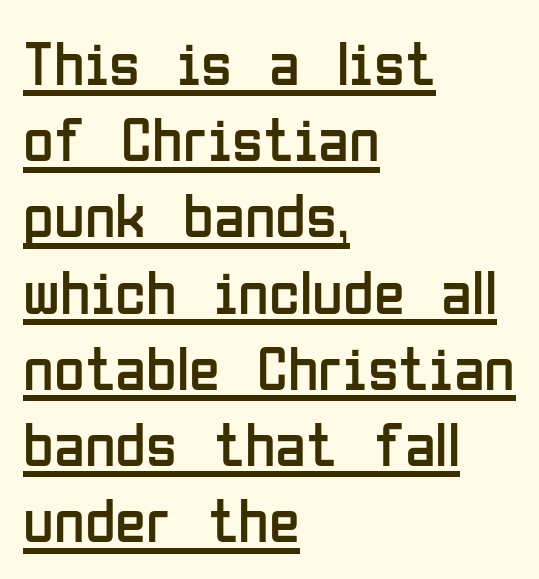
The rendering anchors every line to the left-hand side. A typesetter would call this proportional, since set widths differ per character. A continuous stroke trails under the words, as in a hyperlink. Stems here are at most as thick as an everyday book face. Posture: vertical.
